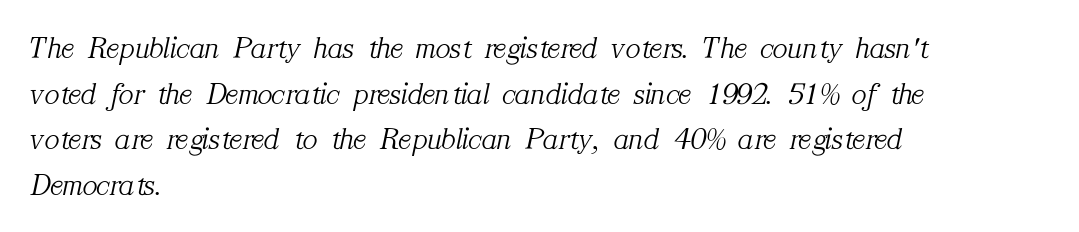
{"serif": "yes", "italic": "yes", "lean": "right", "slant_degrees": 12, "bold": "no", "weight": "light", "width": "normal", "stroke_contrast": "medium", "x_height": "medium", "monospaced": "no", "underline": "no", "align": "left", "line_spacing": "normal", "line_spacing_ratio": 1.47, "letter_spacing": "normal", "letter_spacing_em": 0.0, "glyph_px": 31}
